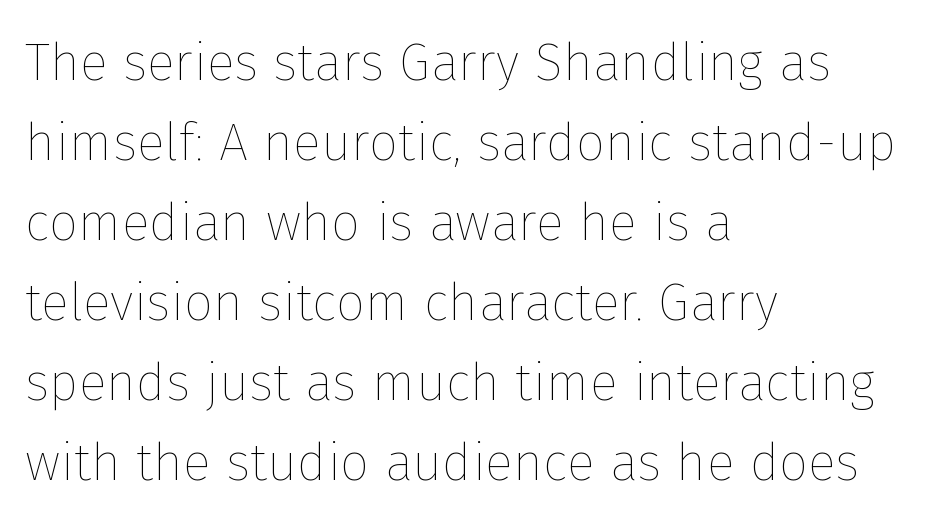
Vertical strokes here are truly vertical. Heaviness? Minimal to ordinary, like unemphasized prose. The line texture is even and compact thanks to regular tracking. Each line starts at the same left margin while the right side varies.
